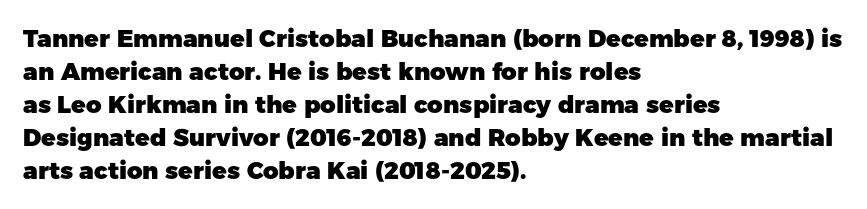
{"italic": "no", "bold": "yes", "underline": "no", "align": "left", "line_spacing": "normal", "line_spacing_ratio": 1.37, "letter_spacing": "normal", "letter_spacing_em": 0.0, "glyph_px": 24}
